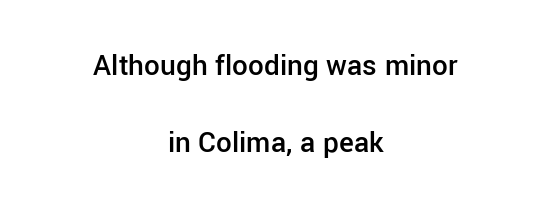
Q: Is the text bold? A: Semi-bold.
Q: Is the text italic (slanted)? A: No, it is upright.
Q: Is the typeface a serif or a sans-serif typeface? A: Sans-serif.
Q: Is the text underlined? A: No.
Q: How is the paragraph aligned? A: Centered.
Q: Is the spacing between letters normal or unusually wide? A: Normal.
Q: Is the spacing between lines tight, normal or loose? A: Loose.
Q: Width (condensed, normal, or wide)? A: Normal.
Q: Stroke contrast? A: Low.
Q: x-height? A: Medium.
Q: Monospaced? A: No.
